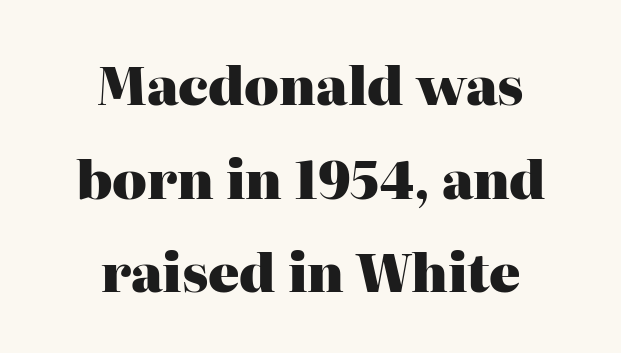
Each letter keeps its own natural width here, so spacing adapts to shape. These words are printed bold, with thick strokes throughout. Students, note that the glyphs here touch the page at normal intervals. Style check: upright.
